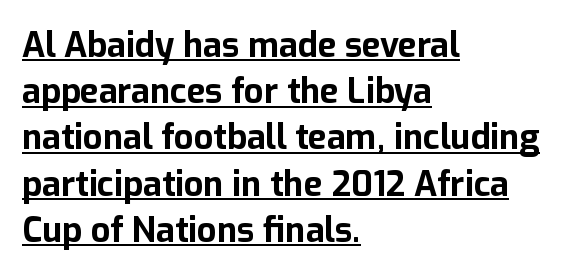
The setting favours the left margin, as ordinary paragraphs usually do. The font is running at its bold setting. Here the glyphs are tracked normally, forming tight word shapes. Baseline-to-baseline distance is the conventional proportion of letter height.
